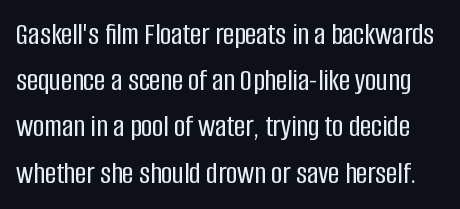
{"serif": "no", "italic": "no", "width": "condensed", "stroke_contrast": "low", "x_height": "large", "monospaced": "no", "underline": "no", "line_spacing": "normal", "line_spacing_ratio": 1.49, "letter_spacing": "normal", "letter_spacing_em": 0.0, "glyph_px": 31}
